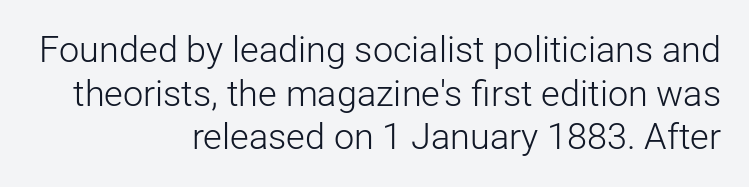
The zone under the glyphs is completely vacant. Compared with a flush-left layout, this one pins lines to the opposite, right side. The type sits square on the baseline with zero lean. Letters have the restrained weight of plain body copy at most. What stands out about the letter spacing? Nothing — it is the standard amount. This sample uses a sans-serif face.
